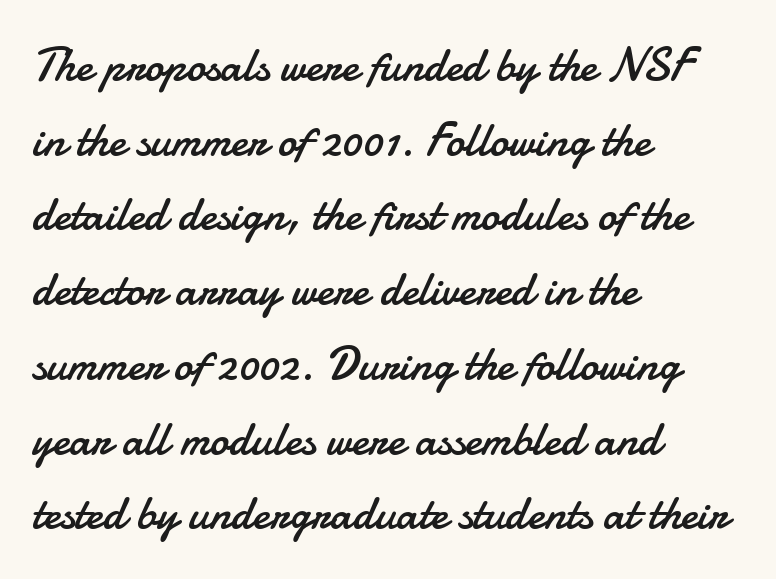
The image shows 47 px regular-weight sans-serif type; set left-aligned, normal line spacing (1.59x), normal letter spacing, not underlined; low stroke contrast and a small x-height.
